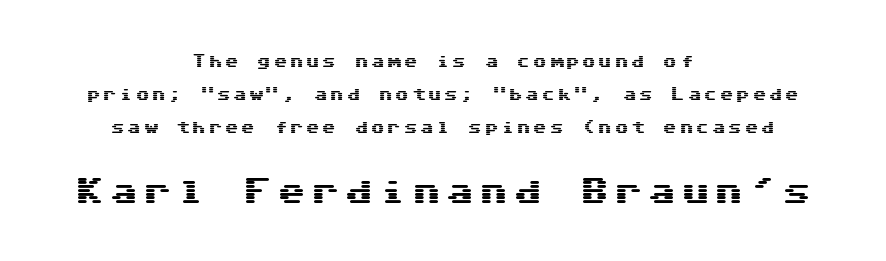
You get the small type first, then a jump to larger type. The letters stand upright; this is a roman face. Only glyphs here, with clear space below each row. The rendering uses a large line-height, opening up the rows.
